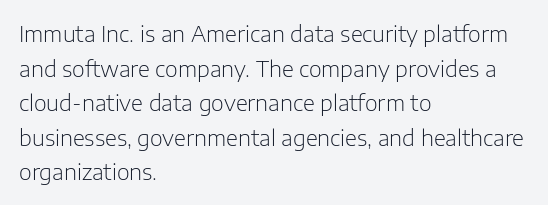
Q: Is the text bold? A: No.
Q: Is the text italic (slanted)? A: No, it is upright.
Q: Is the text underlined? A: No.
Q: How is the paragraph aligned? A: Left-aligned.
Q: Is the spacing between letters normal or unusually wide? A: Normal.
Q: Is the spacing between lines tight, normal or loose? A: Normal.
